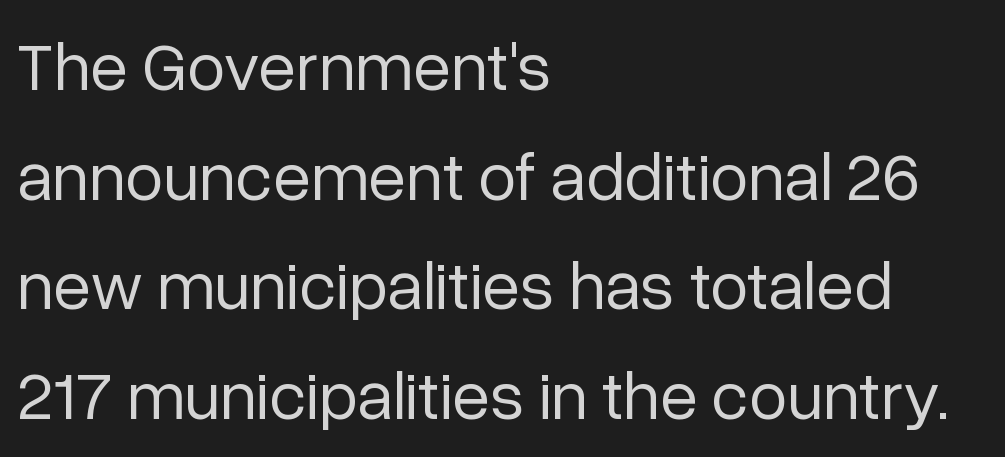
The image shows 69 px regular-weight sans-serif type, upright; set left-aligned, normal line spacing (1.59x), normal letter spacing, not underlined; low stroke contrast and a medium x-height.
